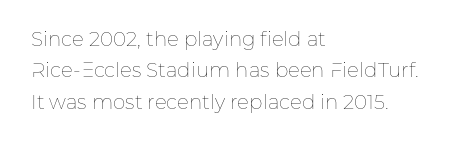
Q: Is the text bold? A: No.
Q: Is the text italic (slanted)? A: No, it is upright.
Q: Is the text underlined? A: No.
Q: How is the paragraph aligned? A: Left-aligned.
Q: Is the spacing between letters normal or unusually wide? A: Normal.
Q: Is the spacing between lines tight, normal or loose? A: Normal.
